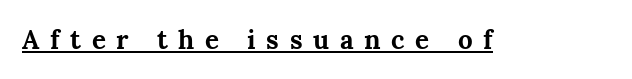
The image shows 26 px bold type, upright; set unusually wide letter spacing (+0.41 em), underlined.
